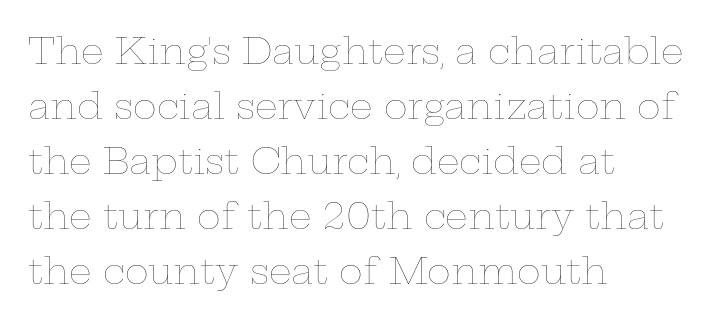
Notice how descenders clear the ascenders below comfortably — that's standard leading. The setting favours the left margin, as ordinary paragraphs usually do. Do the characters align in a grid? No, the font is proportional. No heavy texture on the line: the type isn't bold.
